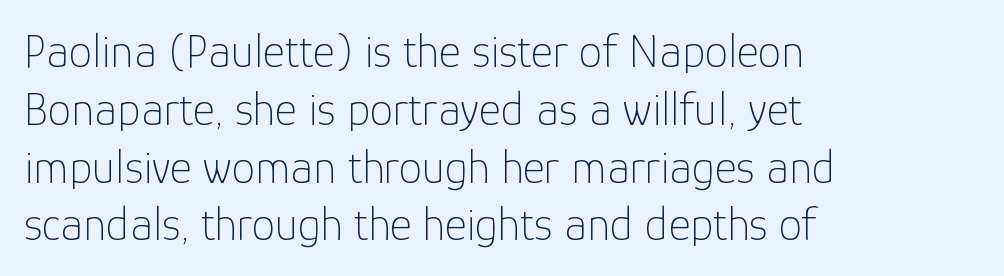
The image shows 47 px thin sans-serif type, upright; set left-aligned, line spacing 1.23x, normal letter spacing, not underlined; low stroke contrast and a medium x-height.
